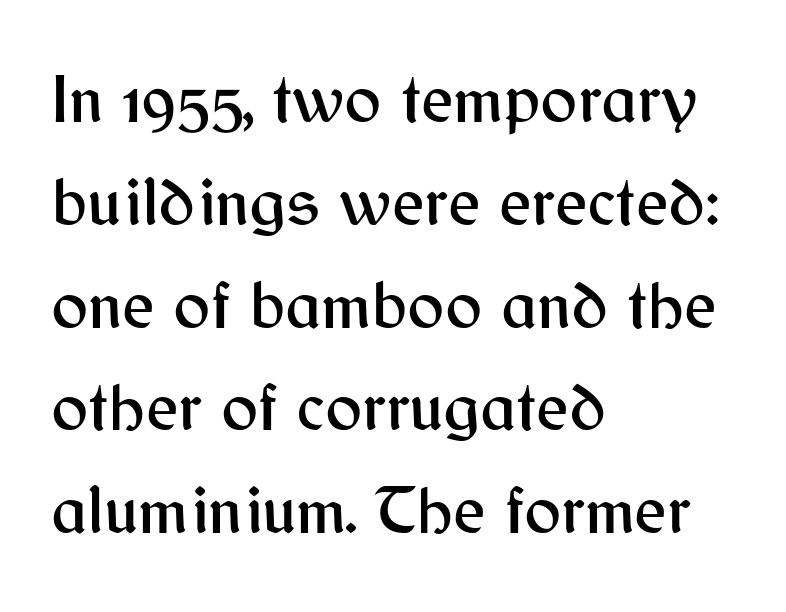
These lines stack with their left ends in a neat column. This is sans-serif lettering, the kind often seen on screens and signage. You could not count columns in this text — the font is proportionally spaced. Italic? Not at all — the glyphs are vertical. If you measured baseline to baseline, you'd find a middling distance. Plain, unruled lines of type.
